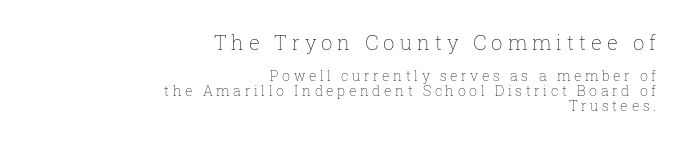
Q: Is the text bold? A: No.
Q: Is the text italic (slanted)? A: No, it is upright.
Q: Is the text underlined? A: No.
Q: How is the paragraph aligned? A: Right-aligned.
Q: Is the spacing between letters normal or unusually wide? A: Unusually wide.
Q: Is the spacing between lines tight, normal or loose? A: Tight.
Q: Which block of text is set in a larger size, the first (top) or the second (bottom)? A: The first (top) one.
